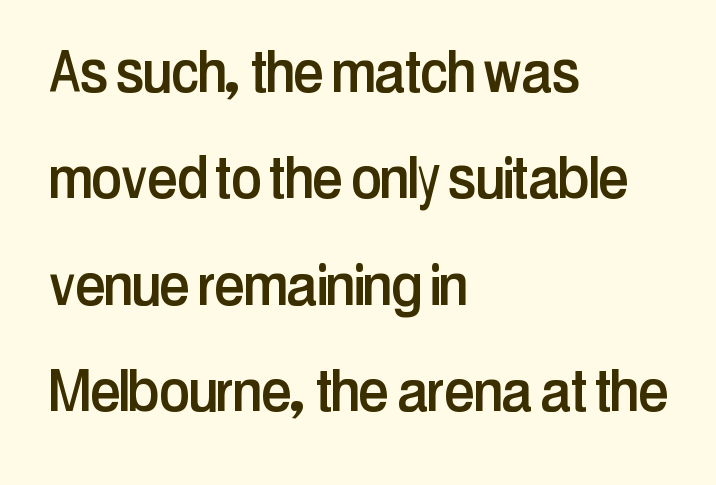
Q: Is the text italic (slanted)? A: No, it is upright.
Q: Is the typeface a serif or a sans-serif typeface? A: Sans-serif.
Q: Is the text underlined? A: No.
Q: How is the paragraph aligned? A: Left-aligned.
Q: Is the spacing between letters normal or unusually wide? A: Normal.
Q: Is the spacing between lines tight, normal or loose? A: Normal.
Q: Width (condensed, normal, or wide)? A: Condensed.
Q: Stroke contrast? A: Low.
Q: x-height? A: Medium.
Q: Monospaced? A: No.
